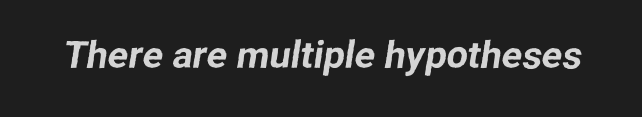
The image shows 38 px sans-serif type; set normal letter spacing, not underlined; low stroke contrast and a medium x-height.
